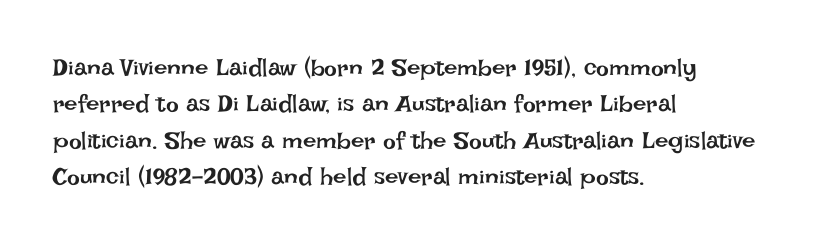
Q: Is the text bold? A: No.
Q: Is the text italic (slanted)? A: No, it is upright.
Q: Is the text underlined? A: No.
Q: How is the paragraph aligned? A: Left-aligned.
Q: Is the spacing between letters normal or unusually wide? A: Normal.
Q: Is the spacing between lines tight, normal or loose? A: Normal.
